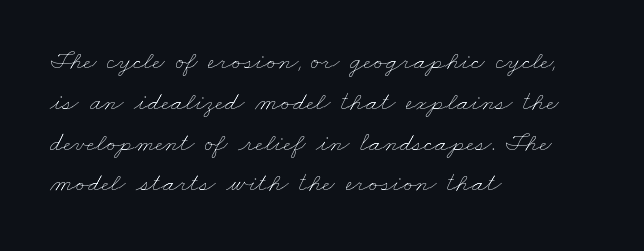
The image shows 27 px text type; set left-aligned, normal line spacing (1.51x), normal letter spacing, not underlined.
